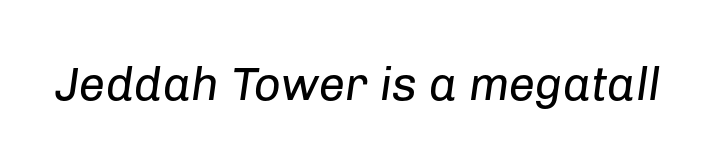
Q: Is the text bold? A: No.
Q: Is the text italic (slanted)? A: Yes, it leans right by about 8 degrees.
Q: Is the text underlined? A: No.
Q: Is the spacing between letters normal or unusually wide? A: Normal.
Q: Width (condensed, normal, or wide)? A: Normal.
Q: Stroke contrast? A: Low.
Q: x-height? A: Medium.
Q: Monospaced? A: No.
